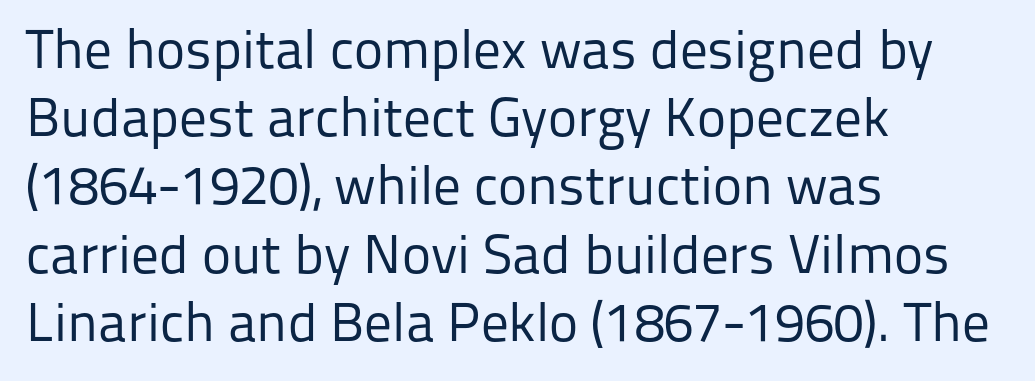
The image shows 55 px regular-weight sans-serif type, upright; set left-aligned, line spacing 1.24x, normal letter spacing, not underlined; low stroke contrast and a medium x-height.
